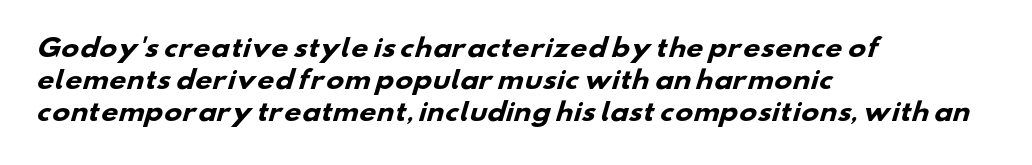
Q: Is the text bold? A: Yes.
Q: Is the text underlined? A: No.
Q: How is the paragraph aligned? A: Left-aligned.
Q: Is the spacing between letters normal or unusually wide? A: Normal.
Q: Is the spacing between lines tight, normal or loose? A: Normal.
